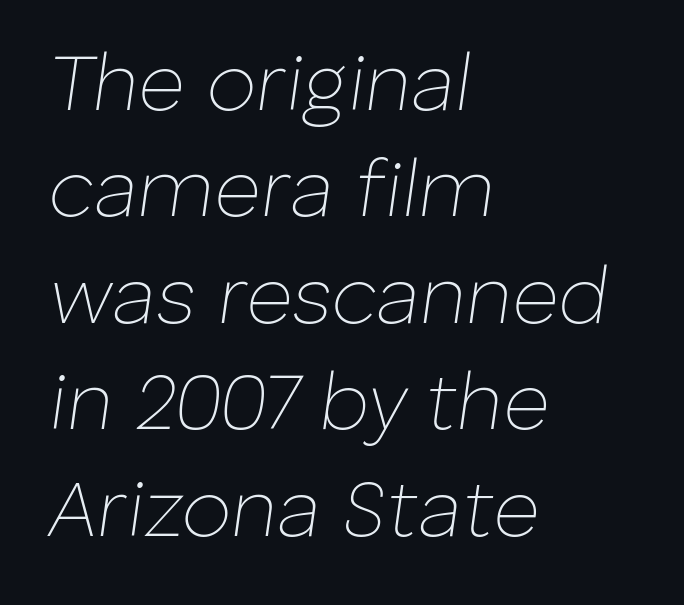
Spacing between characters is what you'd get straight out of the box. Just letters on the line, the space beneath them empty. Vertical stems look standard width or narrower in stroke. The leading is moderate, giving the passage an even texture.
